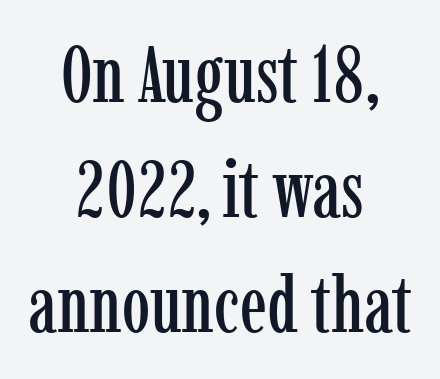
The rendering keeps characters at their native spacing. The letters stand straight up with perfectly vertical stems. Underline: absent. Spacing verdict: proportional, widths tailored to each character. Serif or sans? Serif — the stroke terminals have little feet. The space between consecutive lines is moderate.
